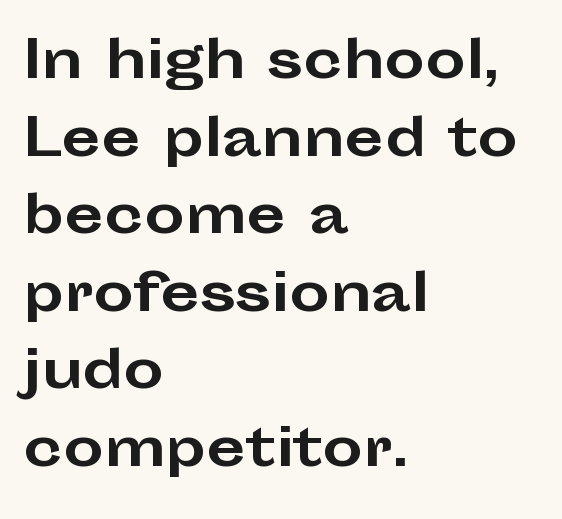
{"serif": "no", "italic": "no", "bold": "yes", "weight": "bold", "width": "wide", "stroke_contrast": "low", "x_height": "medium", "monospaced": "no", "underline": "no", "align": "left", "line_spacing": "normal", "line_spacing_ratio": 1.52, "letter_spacing": "normal", "letter_spacing_em": 0.0, "glyph_px": 51}
